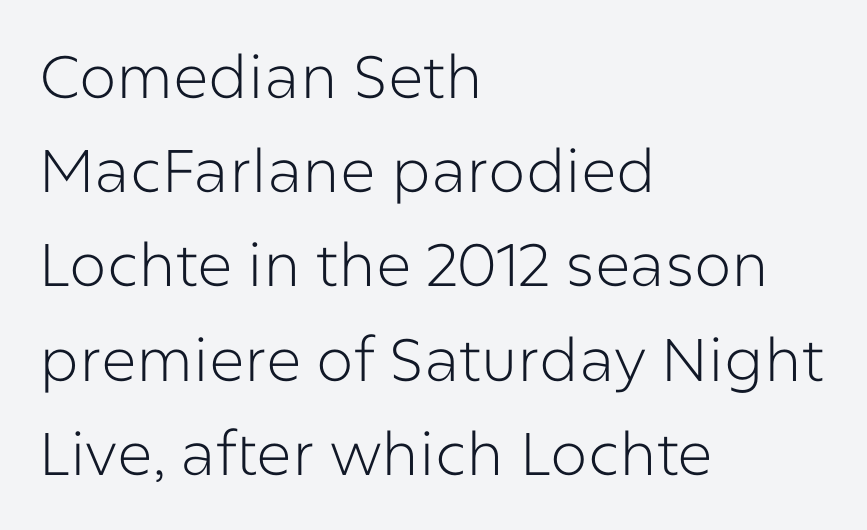
Stroke mass is kept to a normal reading level or below. A typesetter would call this proportional, since set widths differ per character. No extra tracking has been applied to these lines. The space between consecutive lines is moderate. You can tell from the bare stems that sans-serif type was used. The passage shown is not underscored anywhere.
